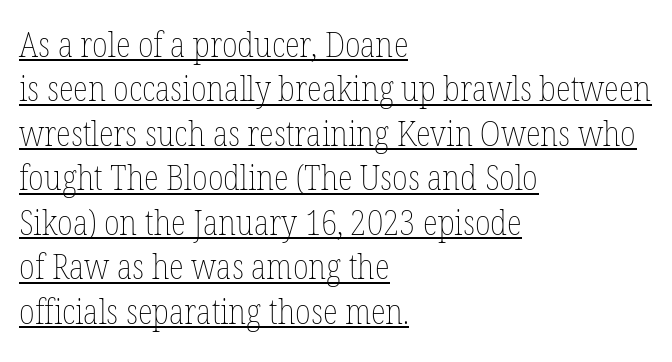
Glance below the letters and you will spot a drawn line. The rendering uses natural spacing where letterforms have individual widths. The letters look calm and open, with moderate or lighter stems. Nobody touched the tracking dial on this one.
